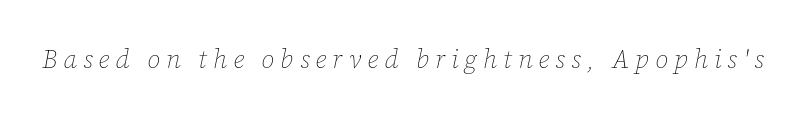
{"italic": "yes", "lean": "right", "slant_degrees": 12, "bold": "no", "underline": "no", "letter_spacing": "wide", "letter_spacing_em": 0.23, "glyph_px": 26}
